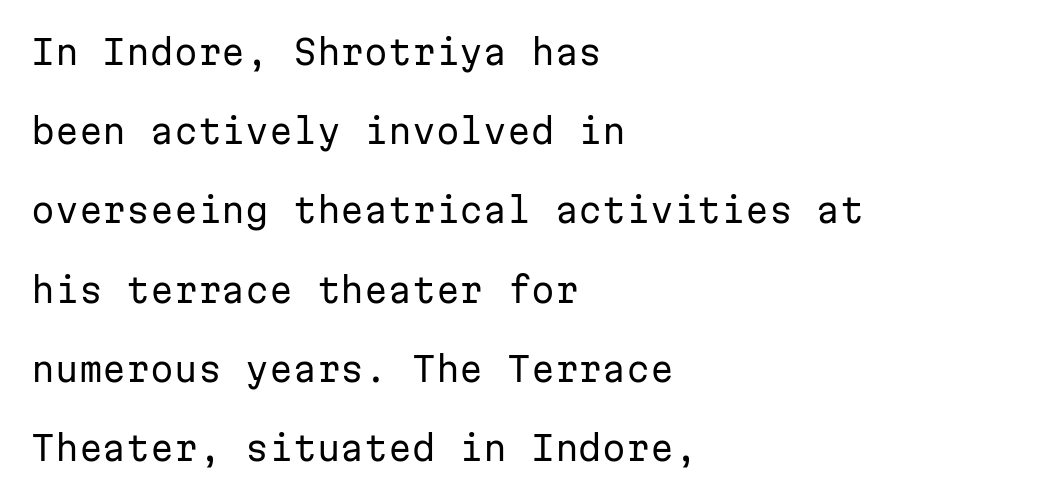
The image shows 34 px regular-weight sans-serif type, upright, monospaced; set left-aligned, loose line spacing (2.33x), normal letter spacing, not underlined; low stroke contrast and a medium x-height.
